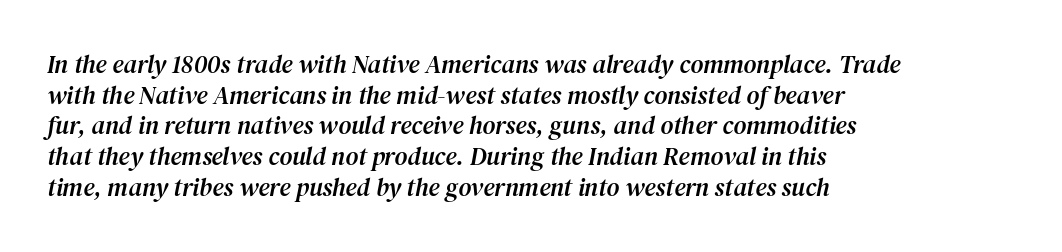
The image shows 25 px text type, italic (leaning right); set left-aligned, line spacing 1.23x, normal letter spacing, not underlined.
